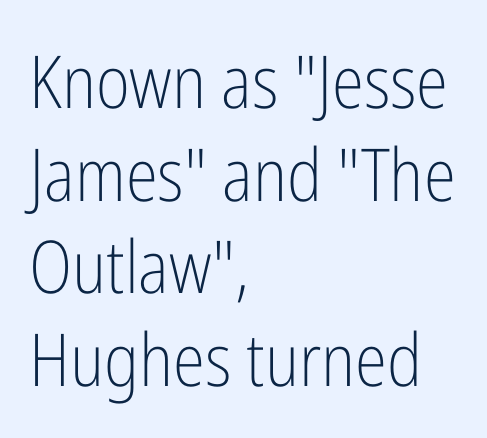
Q: Is the text bold? A: No.
Q: Is the text italic (slanted)? A: No, it is upright.
Q: Is the typeface a serif or a sans-serif typeface? A: Sans-serif.
Q: Is the text underlined? A: No.
Q: How is the paragraph aligned? A: Left-aligned.
Q: Is the spacing between letters normal or unusually wide? A: Normal.
Q: Is the spacing between lines tight, normal or loose? A: Normal.
Q: Width (condensed, normal, or wide)? A: Condensed.
Q: Stroke contrast? A: Low.
Q: x-height? A: Medium.
Q: Monospaced? A: No.
